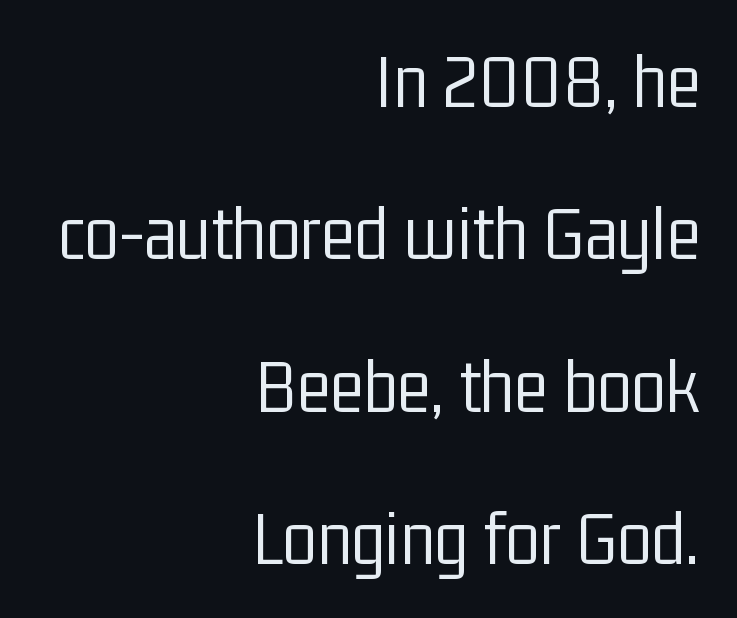
The image shows 79 px light, condensed sans-serif type, upright; set right-aligned, loose line spacing (1.93x), normal letter spacing, not underlined; low stroke contrast and a medium x-height.
